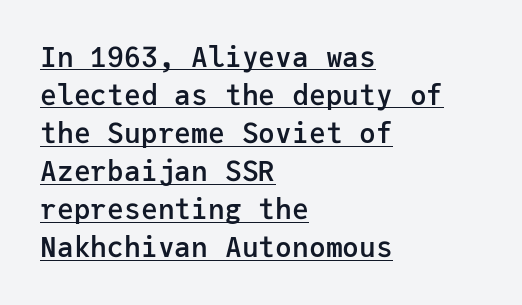
The image shows 28 px semibold sans-serif type, upright, monospaced; set left-aligned, normal line spacing (1.36x), normal letter spacing, underlined; low stroke contrast and a medium x-height.
